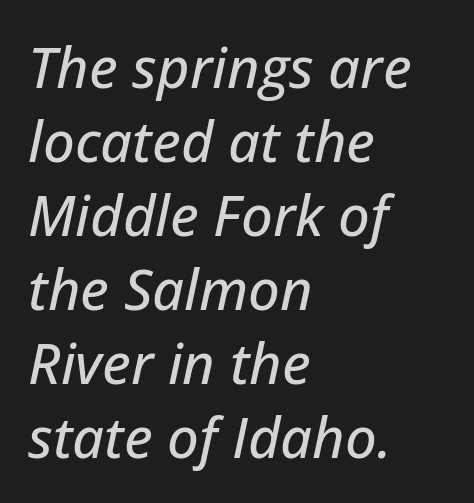
The image shows 56 px text type, italic (leaning right); set left-aligned, normal line spacing (1.32x), normal letter spacing, not underlined; low stroke contrast and a medium x-height.
